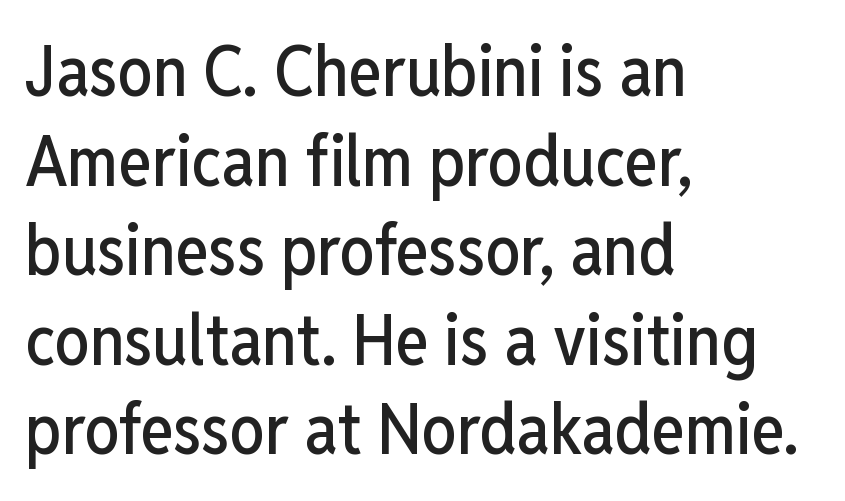
The image shows 70 px condensed sans-serif type, upright; set left-aligned, normal line spacing (1.28x), normal letter spacing, not underlined; low stroke contrast and a medium x-height.
